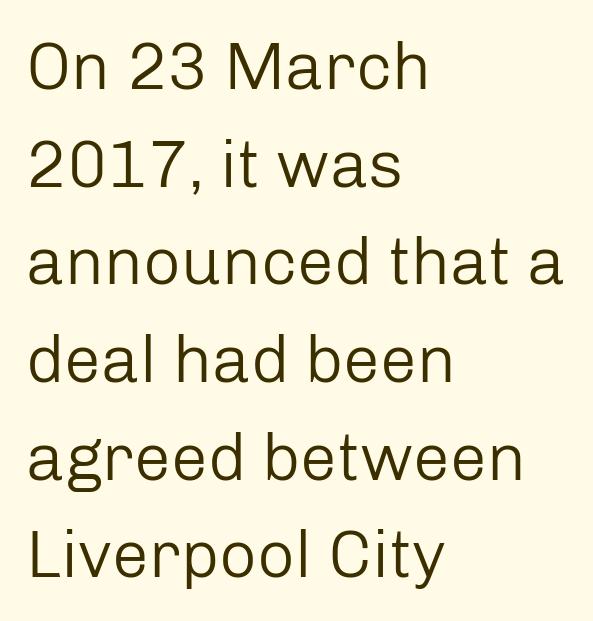
The font family rendered here belongs to the sans-serif group. The passage shown is not underscored anywhere. Spacing between characters is what you'd get straight out of the box. Tall strokes in this sample are plumb rather than angled. Ink coverage per letter is moderate at most. The leading is moderate, giving the passage an even texture.
